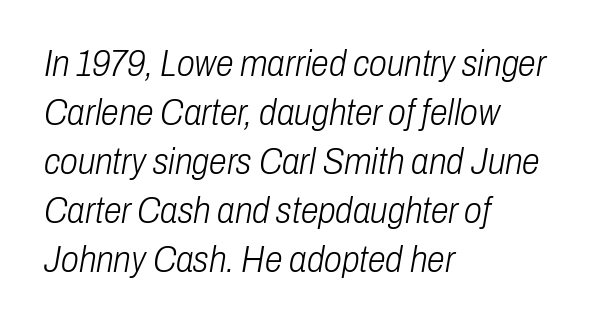
The image shows 36 px light, condensed type, italic (leaning right); set left-aligned, normal line spacing (1.36x), normal letter spacing, not underlined; low stroke contrast and a medium x-height.
